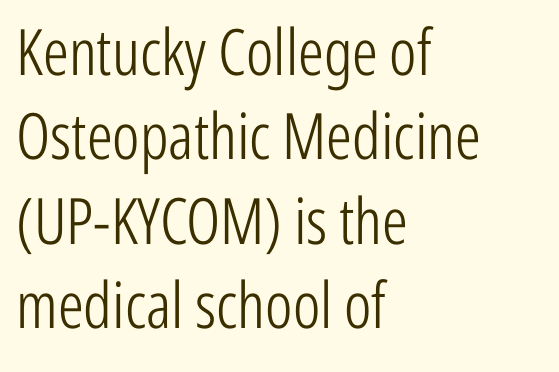
Q: Is the text bold? A: No.
Q: Is the text italic (slanted)? A: No, it is upright.
Q: Is the typeface a serif or a sans-serif typeface? A: Sans-serif.
Q: Is the text underlined? A: No.
Q: How is the paragraph aligned? A: Left-aligned.
Q: Is the spacing between letters normal or unusually wide? A: Normal.
Q: Is the spacing between lines tight, normal or loose? A: Normal.
Q: Width (condensed, normal, or wide)? A: Condensed.
Q: Stroke contrast? A: Low.
Q: x-height? A: Medium.
Q: Monospaced? A: No.
